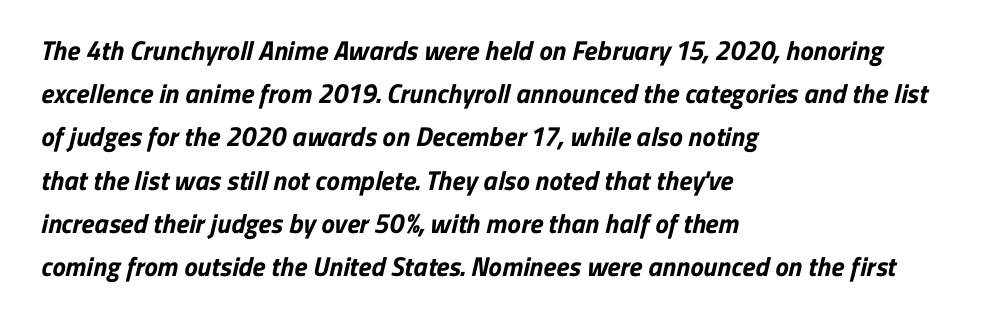
Caption: bold face, heavy strokes. Normally led — the rows are evenly, conventionally spaced. Only glyphs here, with clear space below each row. The rendering keeps characters at their native spacing. All the whitespace from short lines collects on the right.
